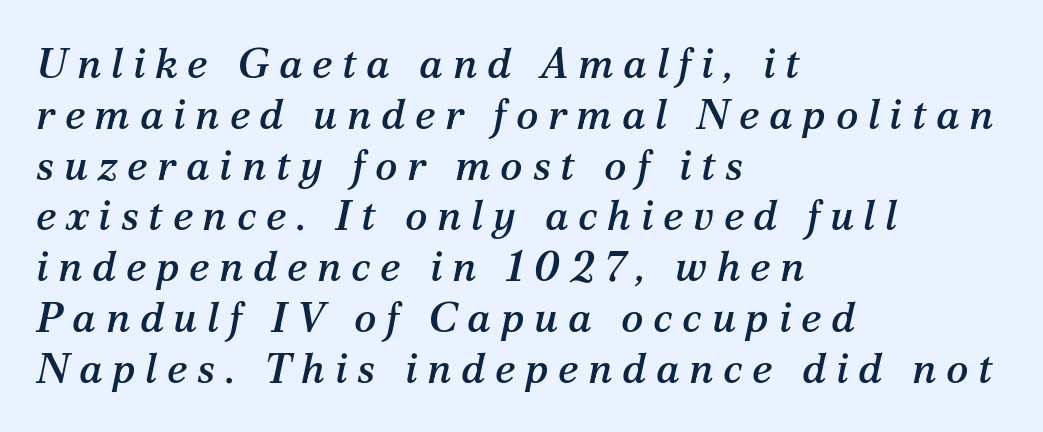
The image shows 42 px serif type, italic (leaning right); set left-aligned, line spacing 1.21x, unusually wide letter spacing (+0.23 em), not underlined; medium stroke contrast and a medium x-height.
